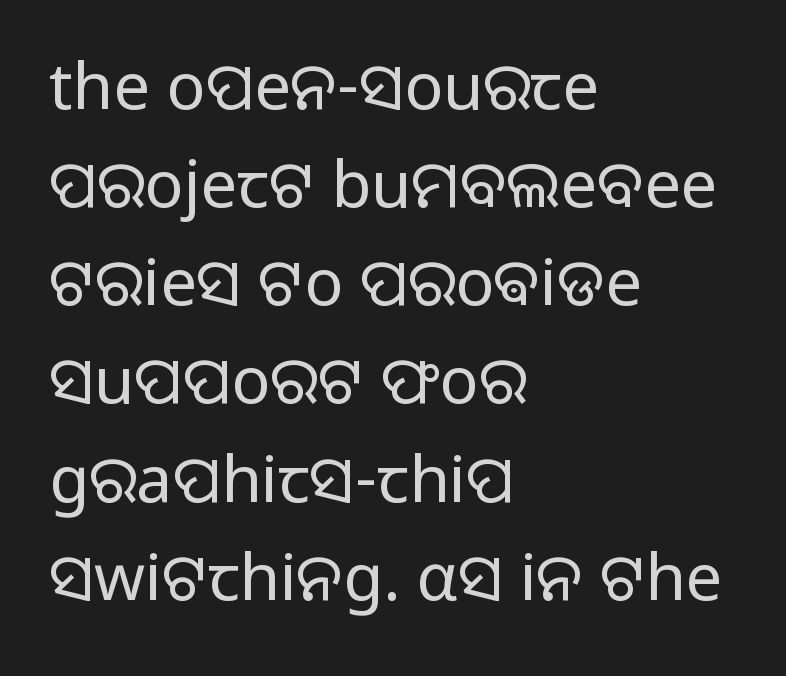
{"serif": "no", "italic": "no", "bold": "no", "weight": "regular", "width": "normal", "stroke_contrast": "low", "x_height": "medium", "monospaced": "no", "underline": "no", "align": "left", "line_spacing": "normal", "line_spacing_ratio": 1.51, "letter_spacing": "normal", "letter_spacing_em": 0.0, "glyph_px": 65}
